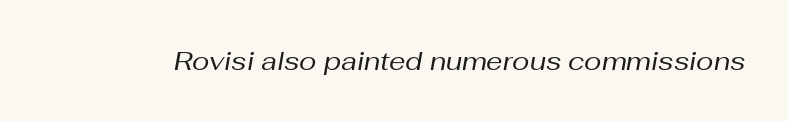
The image shows 26 px text type, italic (leaning right); set normal letter spacing, not underlined.
